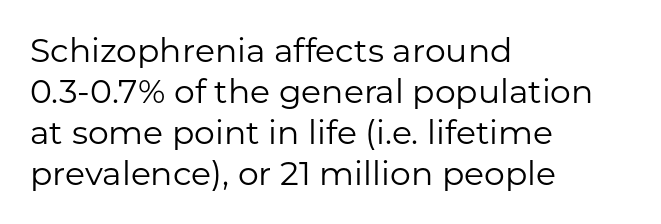
Q: Is the text bold? A: No.
Q: Is the text italic (slanted)? A: No, it is upright.
Q: Is the typeface a serif or a sans-serif typeface? A: Sans-serif.
Q: Is the text underlined? A: No.
Q: How is the paragraph aligned? A: Left-aligned.
Q: Is the spacing between letters normal or unusually wide? A: Normal.
Q: Width (condensed, normal, or wide)? A: Normal.
Q: Stroke contrast? A: Low.
Q: x-height? A: Medium.
Q: Monospaced? A: No.
